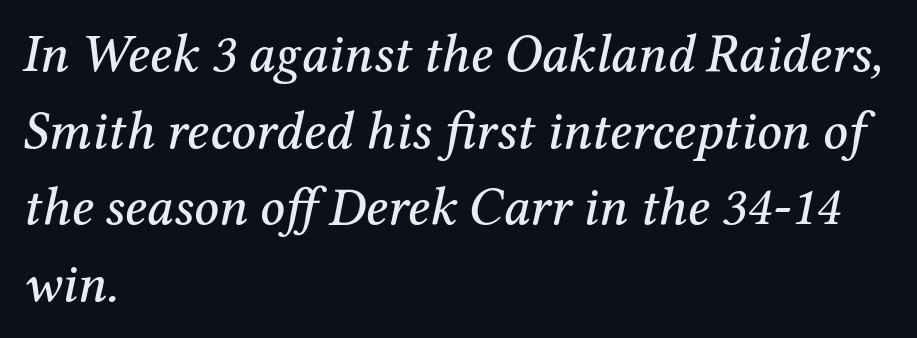
Q: Is the text italic (slanted)? A: Yes, it leans right by about 12 degrees.
Q: Is the typeface a serif or a sans-serif typeface? A: Serif.
Q: Is the text underlined? A: No.
Q: How is the paragraph aligned? A: Left-aligned.
Q: Is the spacing between letters normal or unusually wide? A: Normal.
Q: Is the spacing between lines tight, normal or loose? A: Normal.
Q: Width (condensed, normal, or wide)? A: Normal.
Q: Stroke contrast? A: Medium.
Q: x-height? A: Medium.
Q: Monospaced? A: No.
